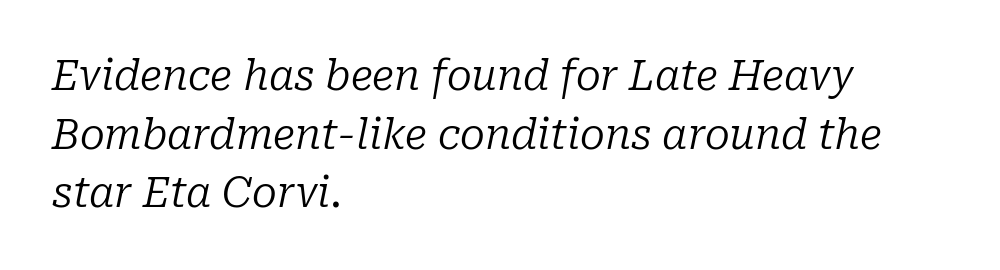
{"serif": "yes", "italic": "yes", "lean": "right", "slant_degrees": 10, "bold": "no", "weight": "regular", "width": "normal", "stroke_contrast": "low", "x_height": "medium", "monospaced": "no", "underline": "no", "align": "left", "line_spacing": "normal", "line_spacing_ratio": 1.43, "letter_spacing": "normal", "letter_spacing_em": 0.0, "glyph_px": 41}
